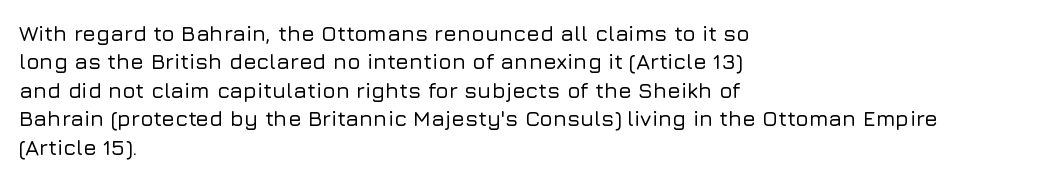
{"italic": "no", "underline": "no", "align": "left", "line_spacing": "normal", "line_spacing_ratio": 1.29, "letter_spacing": "normal", "letter_spacing_em": 0.0, "glyph_px": 22}
